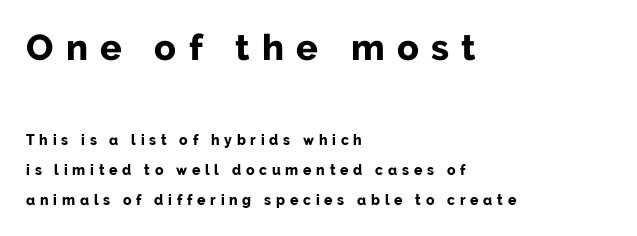
{"serif": "no", "italic": "no", "bold": "yes", "weight": "bold", "width": "normal", "stroke_contrast": "low", "x_height": "medium", "monospaced": "no", "underline": "no", "align": "left", "line_spacing": "loose", "line_spacing_ratio": 2.13, "letter_spacing": "wide", "letter_spacing_em": 0.34, "larger_block": "first", "size_ratio": 2.57, "glyph_px": 36}
